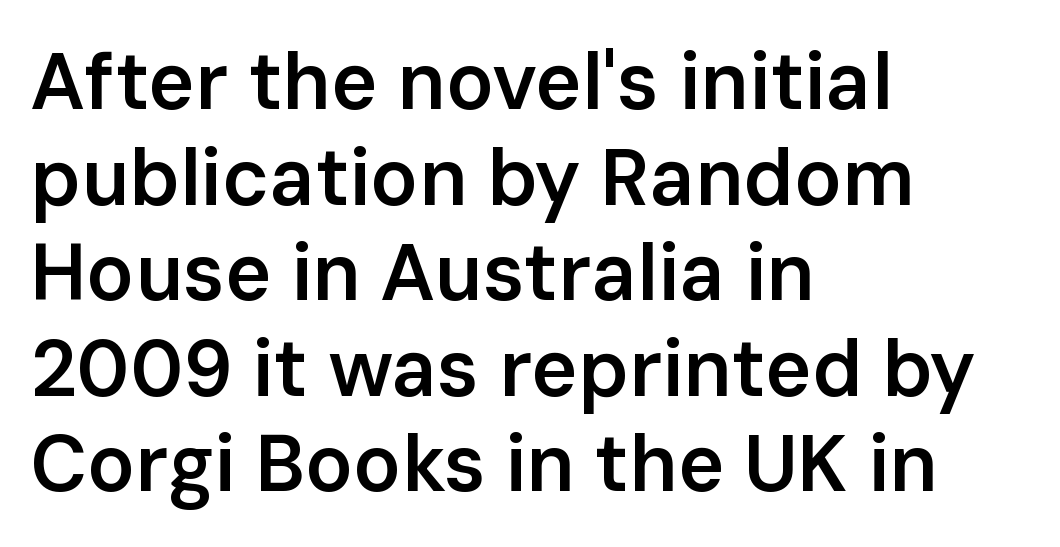
Q: Is the text bold? A: Semi-bold.
Q: Is the text italic (slanted)? A: No, it is upright.
Q: Is the typeface a serif or a sans-serif typeface? A: Sans-serif.
Q: Is the text underlined? A: No.
Q: How is the paragraph aligned? A: Left-aligned.
Q: Is the spacing between letters normal or unusually wide? A: Normal.
Q: Width (condensed, normal, or wide)? A: Normal.
Q: Stroke contrast? A: Low.
Q: x-height? A: Medium.
Q: Monospaced? A: No.
